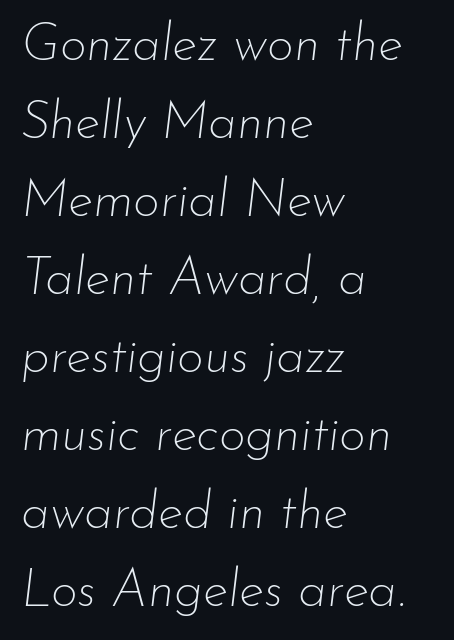
The image shows 52 px thin type, italic (leaning right); set left-aligned, normal line spacing (1.5x), normal letter spacing, not underlined; low stroke contrast and a small x-height.
